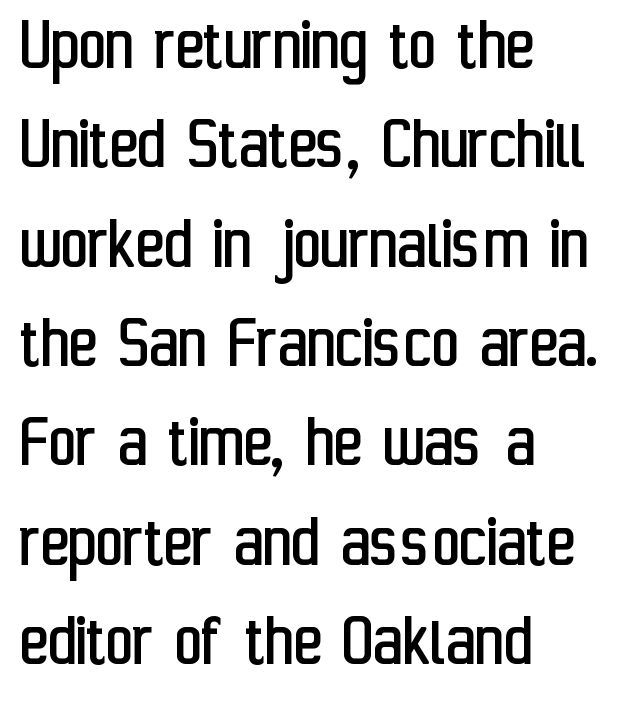
Observe the ordinary spacing: letters are neighbours, not strangers. The paragraph has a hard left edge and a soft right edge. The passage shown is typeset with a sans-serif family. These lines were composed using upright roman letters. The weight would be labelled regular, book, light, or lighter still. Descenders hang freely into open space.
